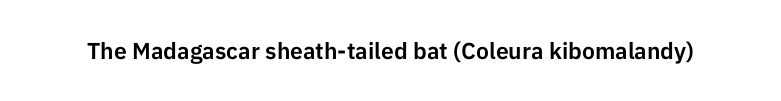
{"italic": "no", "underline": "no", "letter_spacing": "normal", "letter_spacing_em": 0.0, "glyph_px": 23}
